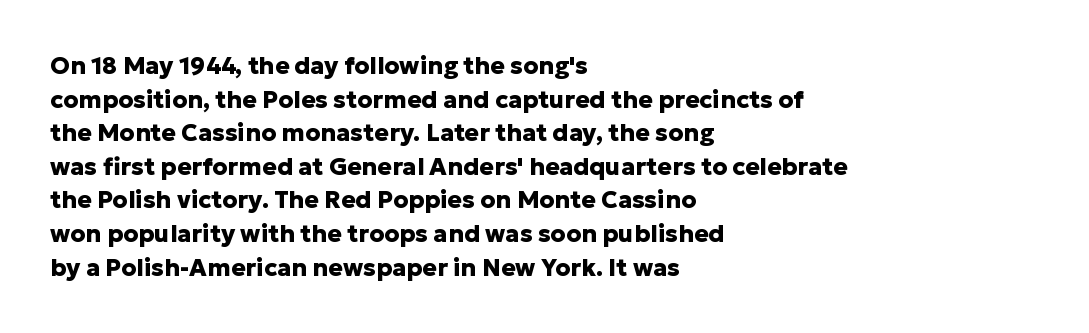
{"italic": "no", "bold": "yes", "underline": "no", "align": "left", "line_spacing": "normal", "line_spacing_ratio": 1.4, "letter_spacing": "normal", "letter_spacing_em": 0.0, "glyph_px": 24}
